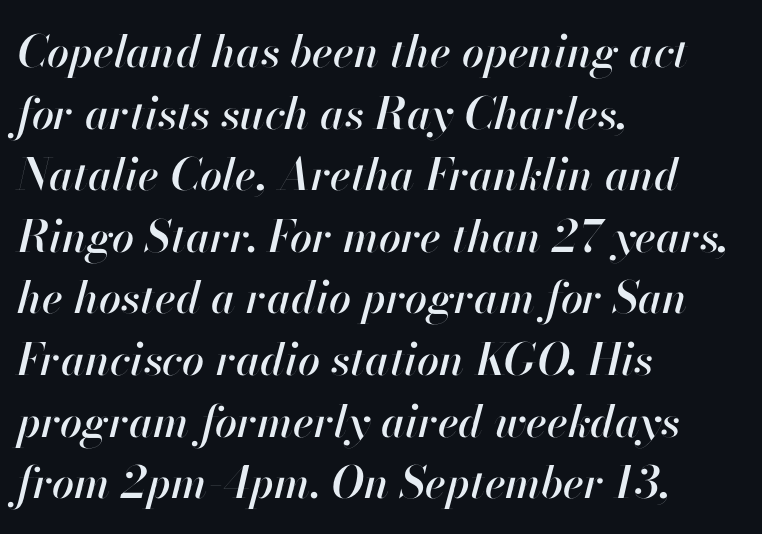
{"italic": "yes", "lean": "right", "slant_degrees": 13, "width": "normal", "stroke_contrast": "high", "x_height": "small", "monospaced": "no", "underline": "no", "align": "left", "line_spacing": "normal", "line_spacing_ratio": 1.4, "letter_spacing": "normal", "letter_spacing_em": 0.0, "glyph_px": 44}
